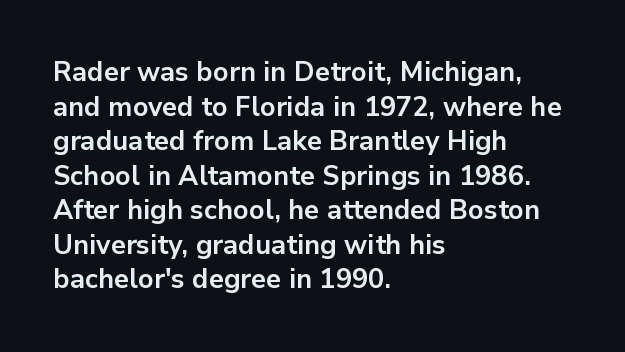
Q: Is the text bold? A: Yes.
Q: Is the text italic (slanted)? A: No, it is upright.
Q: Is the text underlined? A: No.
Q: How is the paragraph aligned? A: Left-aligned.
Q: Is the spacing between letters normal or unusually wide? A: Normal.
Q: Is the spacing between lines tight, normal or loose? A: Normal.
